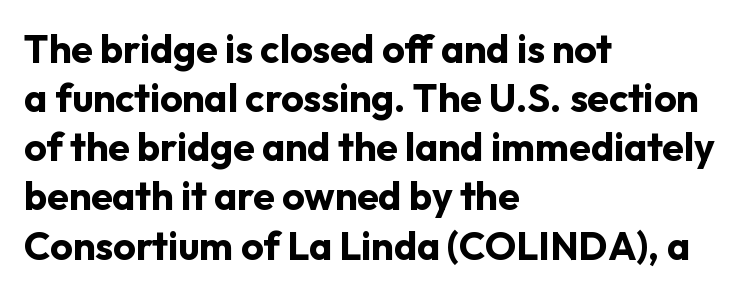
Q: Is the text bold? A: Yes.
Q: Is the text italic (slanted)? A: No, it is upright.
Q: Is the typeface a serif or a sans-serif typeface? A: Sans-serif.
Q: Is the text underlined? A: No.
Q: How is the paragraph aligned? A: Left-aligned.
Q: Is the spacing between letters normal or unusually wide? A: Normal.
Q: Is the spacing between lines tight, normal or loose? A: Normal.
Q: Width (condensed, normal, or wide)? A: Normal.
Q: Stroke contrast? A: Low.
Q: x-height? A: Medium.
Q: Monospaced? A: No.
